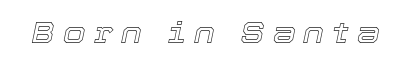
The image shows 29 px text type, italic (leaning right); set unusually wide letter spacing (+0.28 em), not underlined; a medium x-height.
